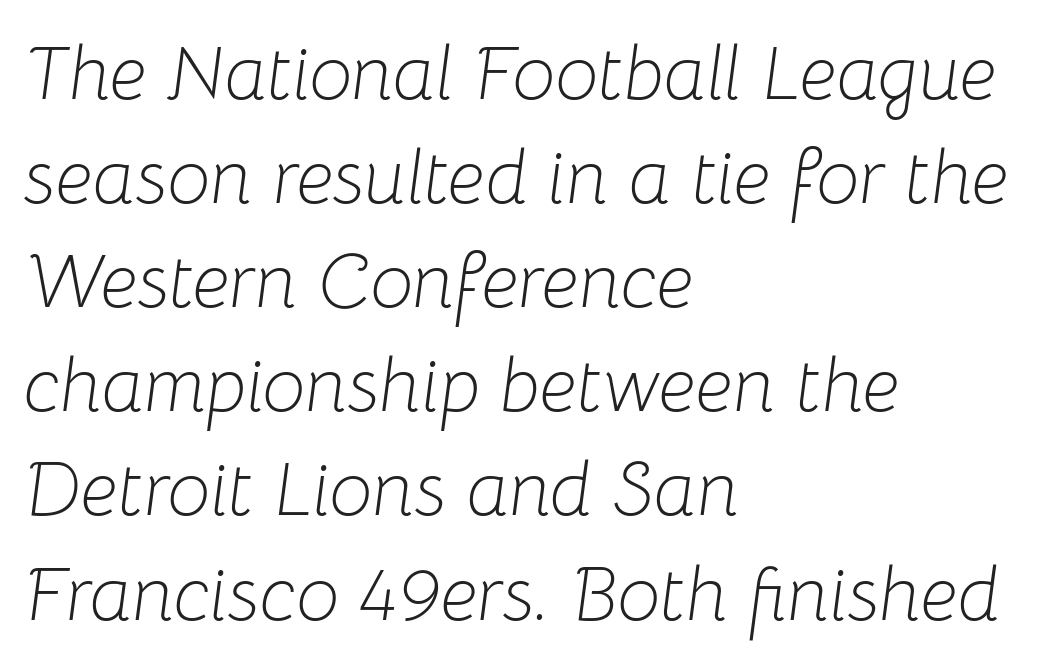
Q: Is the text bold? A: No.
Q: Is the text italic (slanted)? A: Yes, it leans right by about 8 degrees.
Q: Is the text underlined? A: No.
Q: How is the paragraph aligned? A: Left-aligned.
Q: Is the spacing between letters normal or unusually wide? A: Normal.
Q: Is the spacing between lines tight, normal or loose? A: Normal.
Q: Width (condensed, normal, or wide)? A: Normal.
Q: Stroke contrast? A: Low.
Q: x-height? A: Medium.
Q: Monospaced? A: No.
